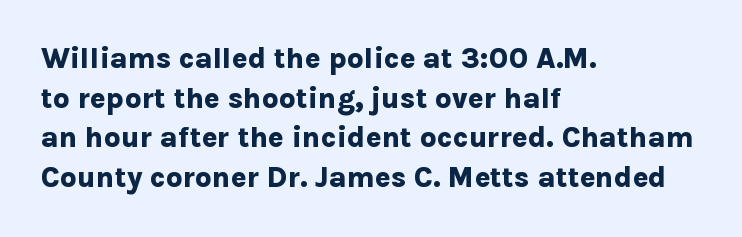
{"serif": "no", "italic": "no", "bold": "yes", "weight": "bold", "width": "normal", "stroke_contrast": "low", "x_height": "medium", "monospaced": "no", "underline": "no", "align": "left", "line_spacing": "normal", "line_spacing_ratio": 1.37, "letter_spacing": "normal", "letter_spacing_em": 0.0, "glyph_px": 29}
